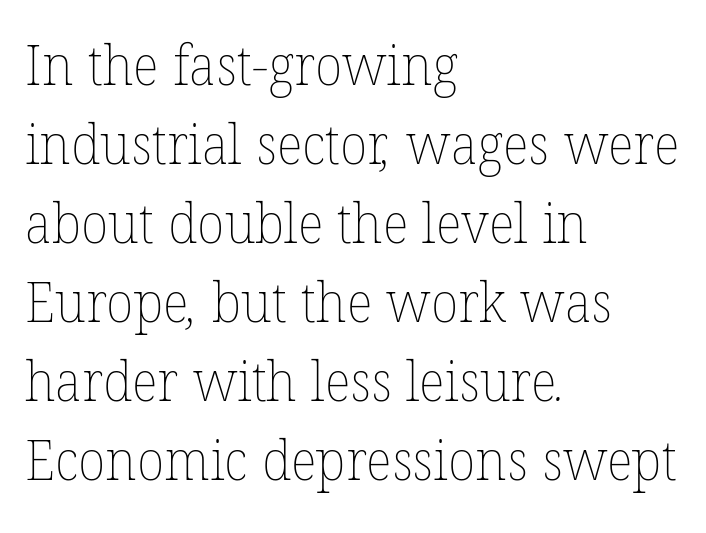
The image shows 56 px thin type; set left-aligned, normal line spacing (1.41x), normal letter spacing, not underlined; low stroke contrast and a medium x-height.
